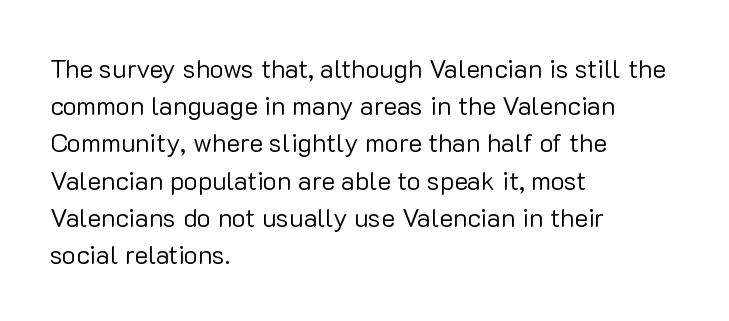
The image shows 26 px text type, upright; set left-aligned, normal line spacing (1.43x), normal letter spacing, not underlined.
